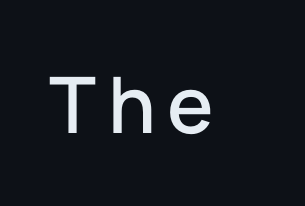
Q: Is the text italic (slanted)? A: No, it is upright.
Q: Is the typeface a serif or a sans-serif typeface? A: Sans-serif.
Q: Is the text underlined? A: No.
Q: Width (condensed, normal, or wide)? A: Normal.
Q: Stroke contrast? A: Low.
Q: x-height? A: Medium.
Q: Monospaced? A: No.
